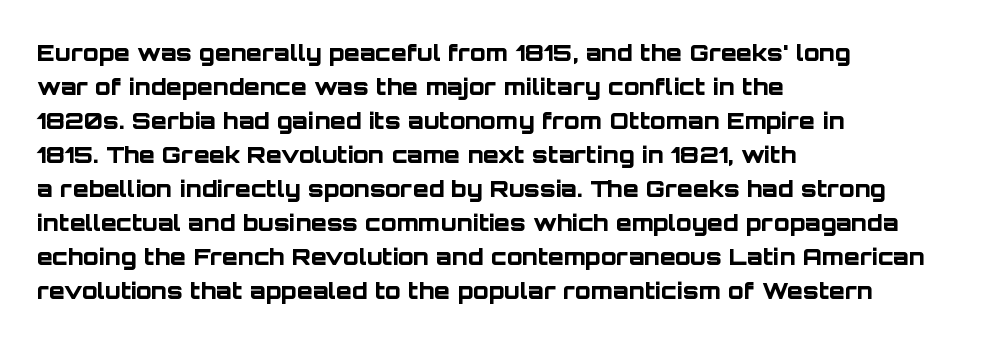
The image shows 23 px bold type, upright; set left-aligned, normal line spacing (1.48x), normal letter spacing, not underlined.
